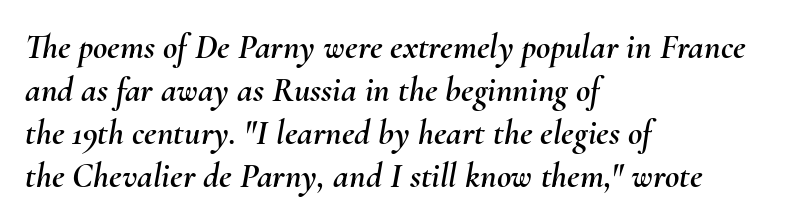
{"italic": "yes", "lean": "right", "slant_degrees": 10, "width": "normal", "stroke_contrast": "medium", "x_height": "small", "monospaced": "no", "underline": "no", "align": "left", "line_spacing_ratio": 1.23, "letter_spacing": "normal", "letter_spacing_em": 0.0, "glyph_px": 35}
